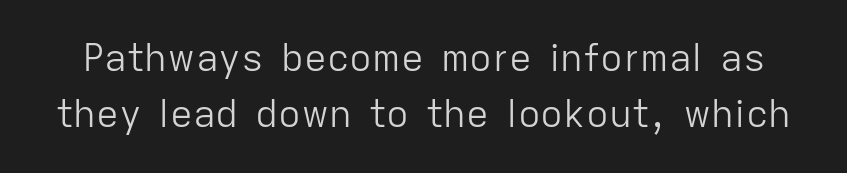
Lines of text with bare space underneath. Do the characters align in a grid? No, the font is proportional. Ordinary non-slanted type is in use. Interline gaps are of average width in this sample. This is not heavy type; no bold has been used. What kind of face is this? One without serifs — a sans.
